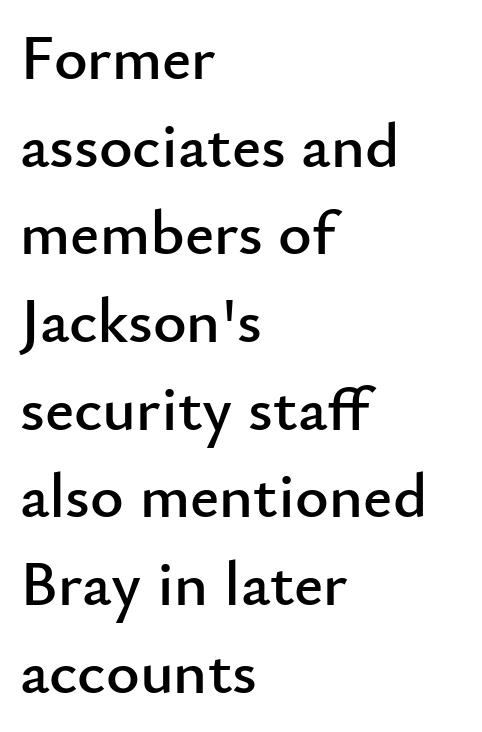
Vertically, the passage feels balanced, rows spaced as you'd expect. Examine the stroke ends and you'll find no serifs. The letters advance in unequal steps, a hallmark of proportional type. Unlike italic type, these characters show no tilt at all.
